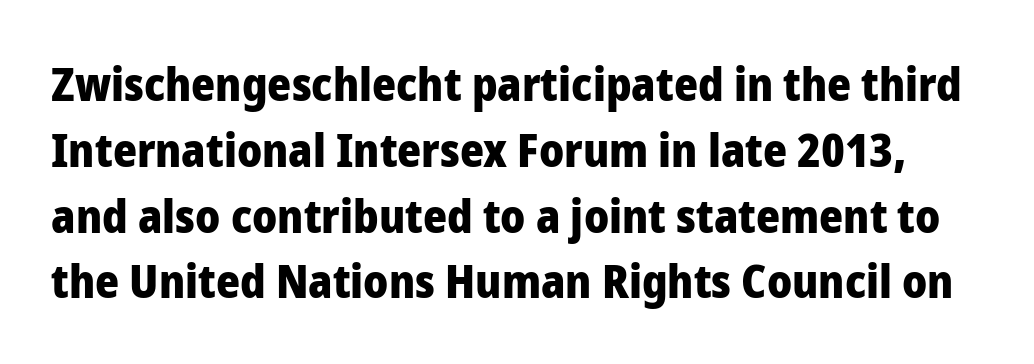
Q: Is the text bold? A: Yes.
Q: Is the text italic (slanted)? A: No, it is upright.
Q: Is the typeface a serif or a sans-serif typeface? A: Sans-serif.
Q: Is the text underlined? A: No.
Q: Is the spacing between letters normal or unusually wide? A: Normal.
Q: Is the spacing between lines tight, normal or loose? A: Normal.
Q: Width (condensed, normal, or wide)? A: Normal.
Q: Stroke contrast? A: Low.
Q: x-height? A: Medium.
Q: Monospaced? A: No.
